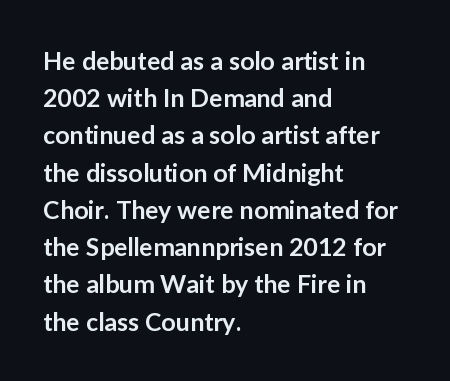
The image shows 25 px text type, upright; set left-aligned, normal line spacing (1.49x), normal letter spacing, not underlined.
